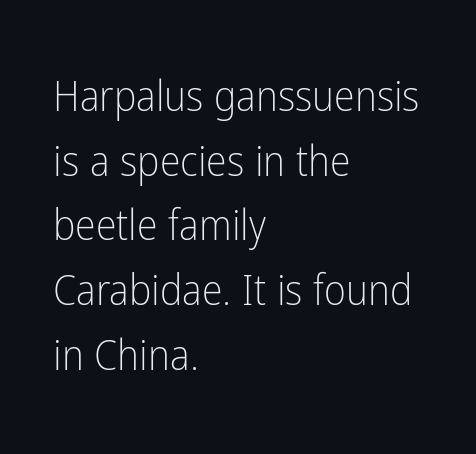
You can tell it's not italic because the verticals are truly vertical. Lines of text with bare space underneath. These lines stack with their left ends in a neat column. Do the characters align in a grid? No, the font is proportional.
